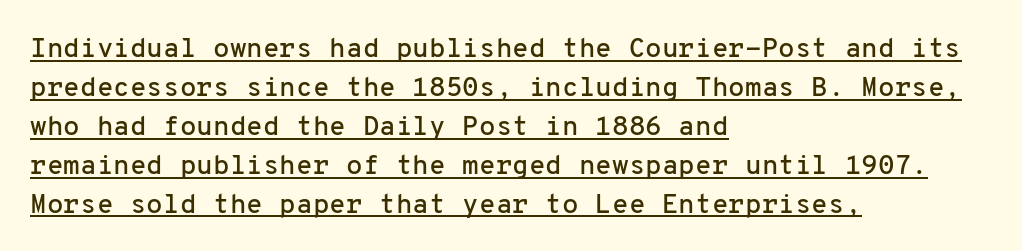
Is the block centered? No — it sits flush against the left margin. If you drew a line through each stem, it would be perfectly vertical. A baseline rule has been typeset under these characters. Is there much room between lines? A standard amount, neither cramped nor airy.
